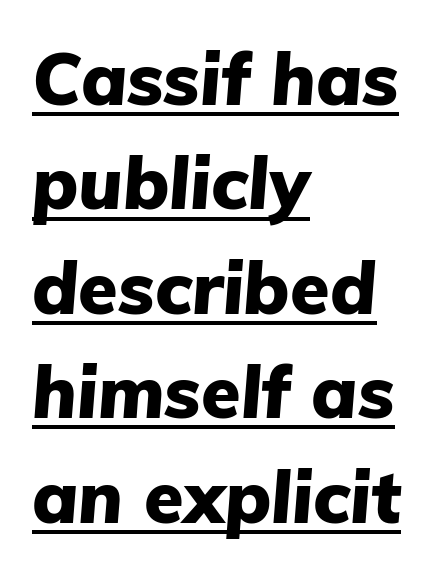
{"italic": "yes", "lean": "right", "slant_degrees": 5, "bold": "yes", "weight": "heavy", "width": "normal", "stroke_contrast": "low", "x_height": "medium", "monospaced": "no", "underline": "yes", "align": "left", "line_spacing": "normal", "line_spacing_ratio": 1.45, "letter_spacing": "normal", "letter_spacing_em": 0.0, "glyph_px": 72}
